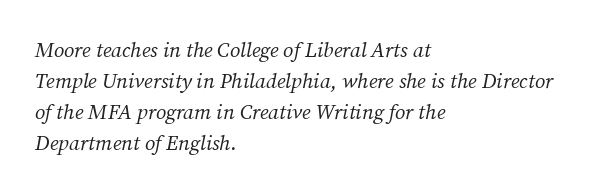
The image shows 21 px text type, italic (leaning right); set left-aligned, normal line spacing (1.47x), normal letter spacing, not underlined.
